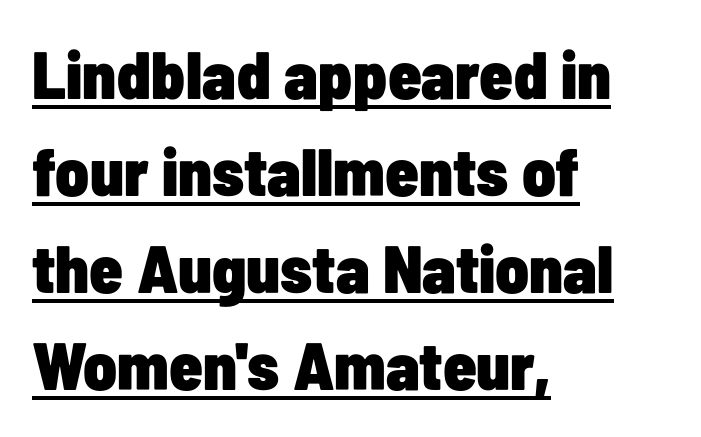
Leftover space on each line is placed entirely after the last word. One glance says typical: line gaps are just what's usual. In terms of posture, this sample is upright. Think of a printed novel: that variable character pitch is what you see here. There is no visible air inserted between adjacent glyphs. I'd call this a sans setting — the letters go barefoot.
